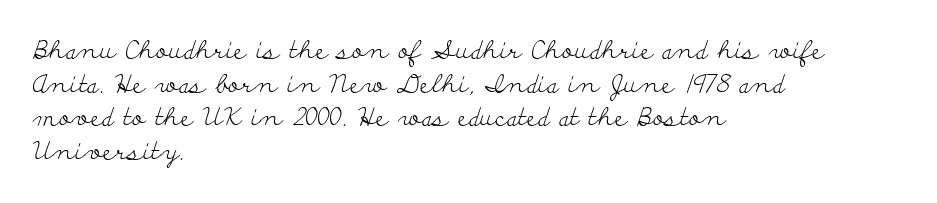
Q: Is the text bold? A: No.
Q: Is the text italic (slanted)? A: Yes.
Q: Is the text underlined? A: No.
Q: How is the paragraph aligned? A: Left-aligned.
Q: Is the spacing between letters normal or unusually wide? A: Normal.
Q: Is the spacing between lines tight, normal or loose? A: Normal.
